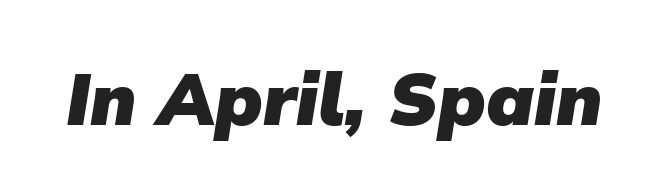
The image shows 73 px heavy sans-serif type; set normal letter spacing, not underlined; low stroke contrast and a medium x-height.
